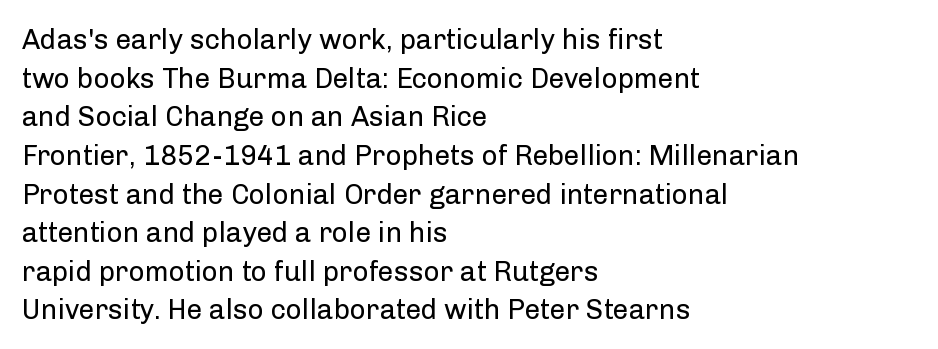
Q: Is the text bold? A: No.
Q: Is the text italic (slanted)? A: No, it is upright.
Q: Is the typeface a serif or a sans-serif typeface? A: Sans-serif.
Q: Is the text underlined? A: No.
Q: How is the paragraph aligned? A: Left-aligned.
Q: Is the spacing between letters normal or unusually wide? A: Normal.
Q: Is the spacing between lines tight, normal or loose? A: Normal.
Q: Width (condensed, normal, or wide)? A: Normal.
Q: Stroke contrast? A: Low.
Q: x-height? A: Medium.
Q: Monospaced? A: No.
